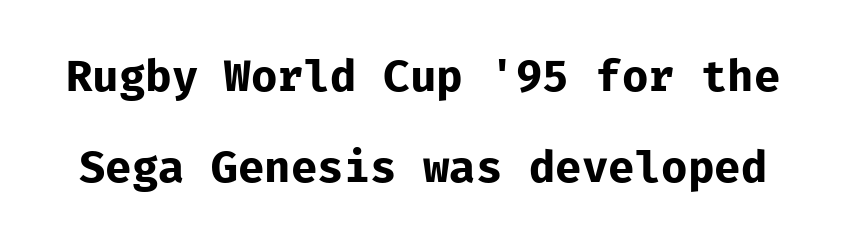
{"serif": "no", "italic": "no", "bold": "yes", "weight": "bold", "width": "normal", "stroke_contrast": "low", "x_height": "medium", "underline": "no", "line_spacing": "loose", "line_spacing_ratio": 2.12, "letter_spacing": "normal", "letter_spacing_em": 0.0, "glyph_px": 43}
